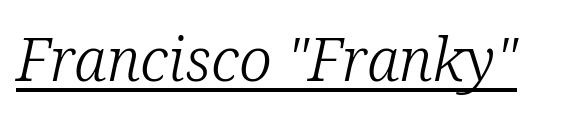
Q: Is the text bold? A: No.
Q: Is the text italic (slanted)? A: Yes, it leans right by about 12 degrees.
Q: Is the typeface a serif or a sans-serif typeface? A: Serif.
Q: Is the text underlined? A: Yes.
Q: Is the spacing between letters normal or unusually wide? A: Normal.
Q: Width (condensed, normal, or wide)? A: Normal.
Q: Stroke contrast? A: Low.
Q: x-height? A: Medium.
Q: Monospaced? A: No.
